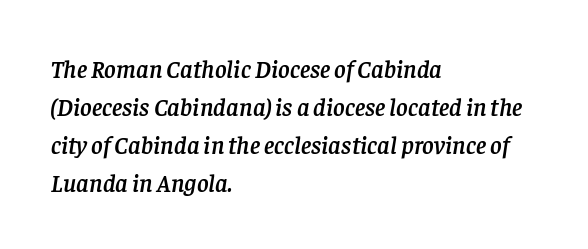
{"italic": "yes", "lean": "right", "slant_degrees": 8, "underline": "no", "align": "left", "line_spacing": "normal", "line_spacing_ratio": 1.52, "letter_spacing": "normal", "letter_spacing_em": 0.0, "glyph_px": 25}
